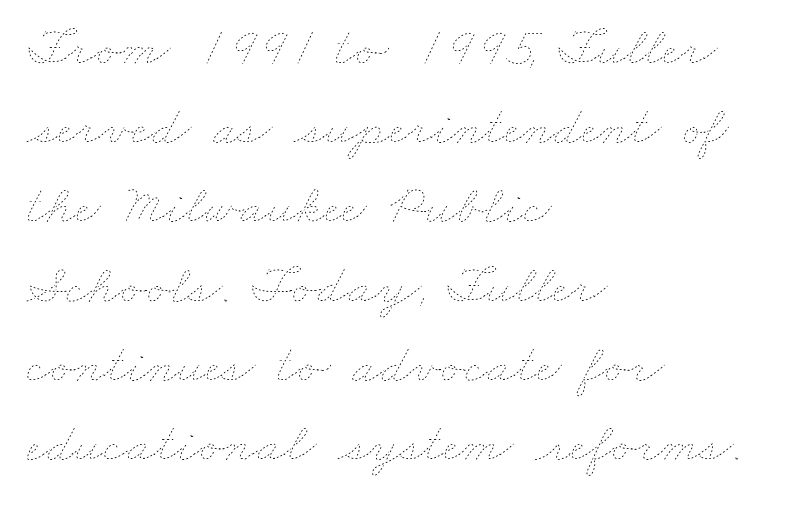
Left-aligned paragraph, ragged on the right. Does the leading feel generous? No, just average. Spacing between characters is what you'd get straight out of the box. A typesetter would call this proportional, since set widths differ per character. The strip under each line holds only bare page. Weight class: somewhere from thin through regular.
